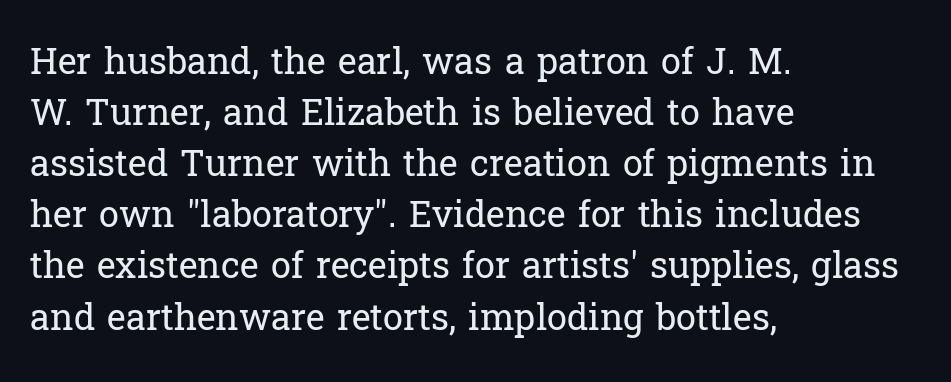
{"serif": "yes", "italic": "no", "bold": "no", "weight": "regular", "width": "normal", "stroke_contrast": "low", "x_height": "medium", "monospaced": "no", "underline": "no", "align": "left", "line_spacing": "normal", "line_spacing_ratio": 1.42, "letter_spacing": "normal", "letter_spacing_em": 0.0, "glyph_px": 36}
